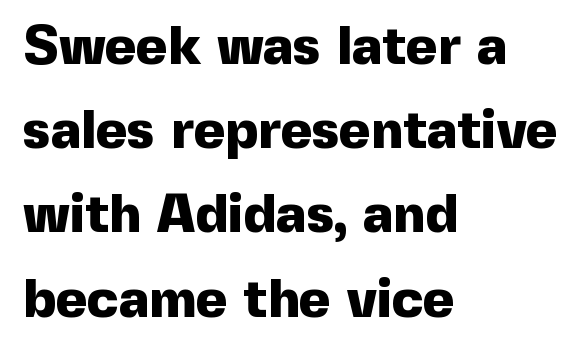
The image shows 54 px heavy sans-serif type, upright; set left-aligned, normal line spacing (1.56x), normal letter spacing, not underlined; a medium x-height.
